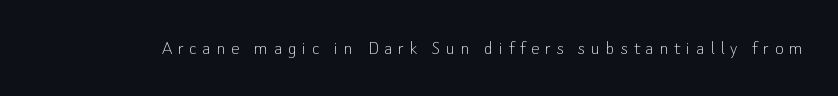
Q: Is the text bold? A: No.
Q: Is the text italic (slanted)? A: No, it is upright.
Q: Is the text underlined? A: No.
Q: Is the spacing between letters normal or unusually wide? A: Unusually wide.
